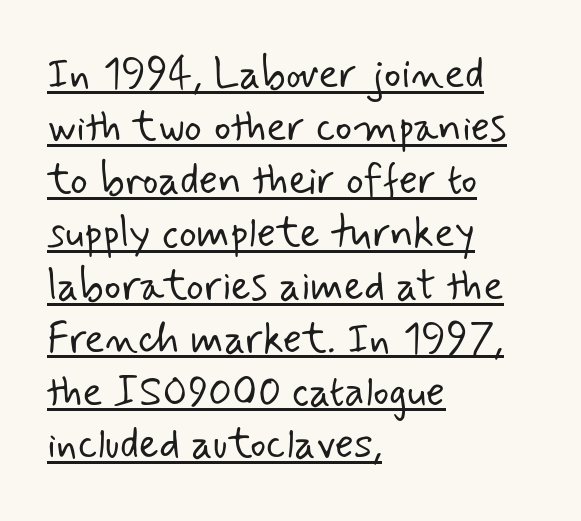
{"serif": "no", "bold": "no", "weight": "light", "width": "normal", "stroke_contrast": "low", "x_height": "small", "monospaced": "no", "underline": "yes", "align": "left", "line_spacing": "normal", "line_spacing_ratio": 1.26, "letter_spacing": "normal", "letter_spacing_em": 0.0, "glyph_px": 42}
